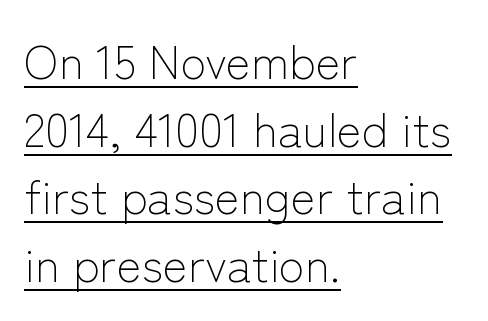
The image shows 47 px light sans-serif type, upright; set left-aligned, normal line spacing (1.44x), normal letter spacing, underlined; low stroke contrast and a medium x-height.
